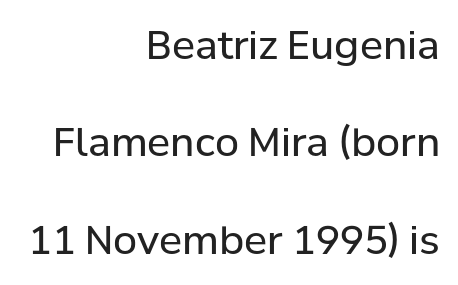
Italic: no, the glyphs are upright roman. Quick note: underline off. Letterform terminals end flat and unadorned throughout the passage. No chunkiness to these letters — they're not bold. Each line ends at the same right margin while the left side varies.
